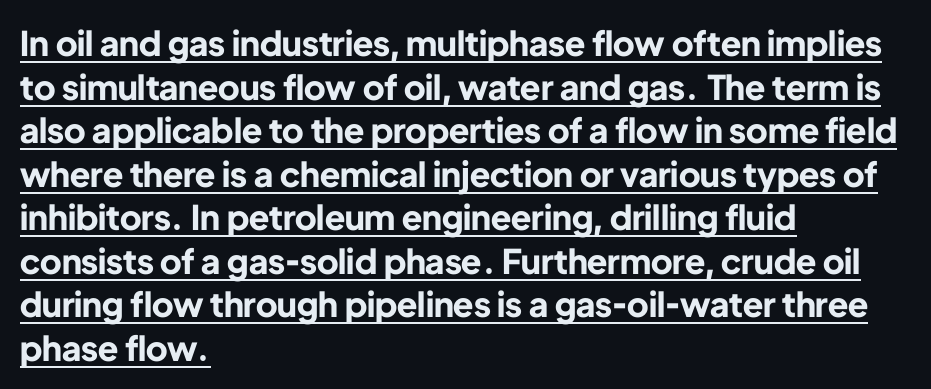
Q: Is the text bold? A: Yes.
Q: Is the text italic (slanted)? A: No, it is upright.
Q: Is the typeface a serif or a sans-serif typeface? A: Sans-serif.
Q: Is the text underlined? A: Yes.
Q: How is the paragraph aligned? A: Left-aligned.
Q: Is the spacing between letters normal or unusually wide? A: Normal.
Q: Is the spacing between lines tight, normal or loose? A: Normal.
Q: Width (condensed, normal, or wide)? A: Normal.
Q: Stroke contrast? A: Low.
Q: x-height? A: Medium.
Q: Monospaced? A: No.
